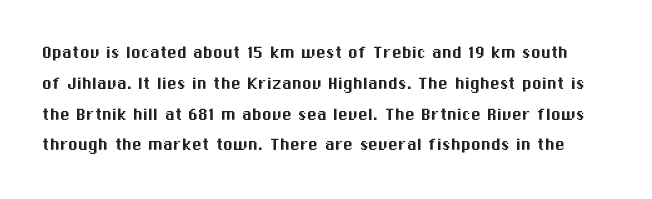
{"italic": "no", "underline": "no", "line_spacing": "normal", "line_spacing_ratio": 1.54, "letter_spacing": "normal", "letter_spacing_em": 0.0, "glyph_px": 20}
